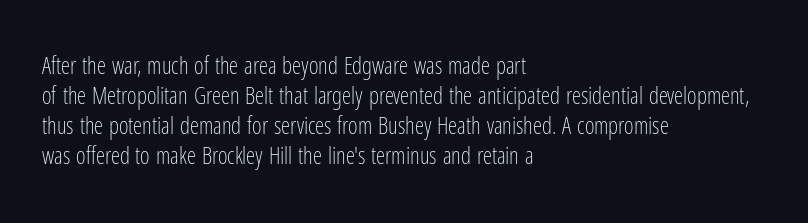
The image shows 23 px text type, upright; set left-aligned, normal line spacing (1.3x), normal letter spacing, not underlined.
